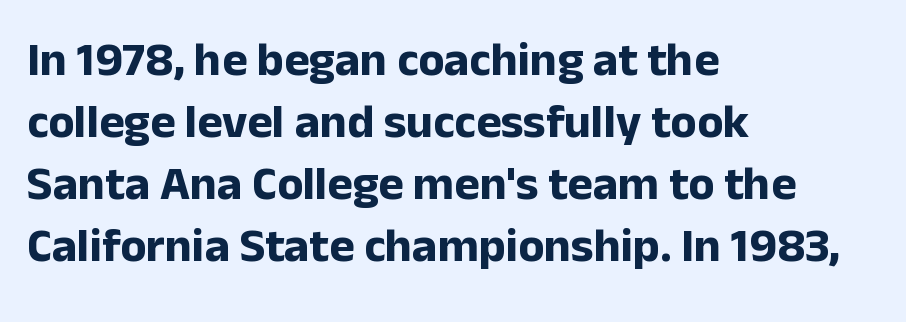
Q: Is the text bold? A: Yes.
Q: Is the text italic (slanted)? A: No, it is upright.
Q: Is the typeface a serif or a sans-serif typeface? A: Sans-serif.
Q: Is the text underlined? A: No.
Q: How is the paragraph aligned? A: Left-aligned.
Q: Is the spacing between letters normal or unusually wide? A: Normal.
Q: Is the spacing between lines tight, normal or loose? A: Normal.
Q: Width (condensed, normal, or wide)? A: Normal.
Q: Stroke contrast? A: Low.
Q: x-height? A: Medium.
Q: Monospaced? A: No.
